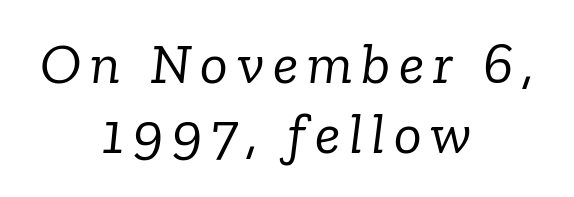
Q: Is the text bold? A: No.
Q: Is the text italic (slanted)? A: Yes, it leans right by about 6 degrees.
Q: Is the typeface a serif or a sans-serif typeface? A: Serif.
Q: Is the text underlined? A: No.
Q: How is the paragraph aligned? A: Centered.
Q: Width (condensed, normal, or wide)? A: Normal.
Q: Stroke contrast? A: Low.
Q: x-height? A: Medium.
Q: Monospaced? A: No.
